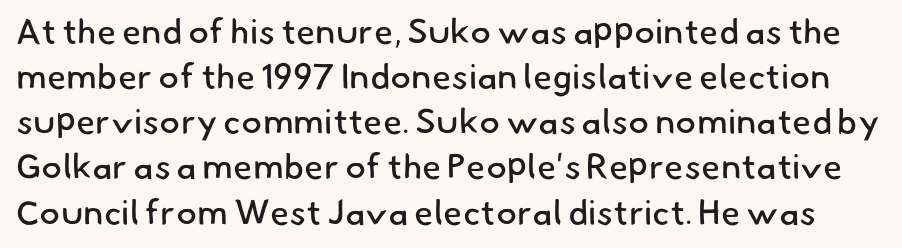
{"serif": "no", "bold": "no", "weight": "regular", "width": "normal", "stroke_contrast": "low", "x_height": "small", "monospaced": "no", "underline": "no", "line_spacing": "normal", "line_spacing_ratio": 1.29, "letter_spacing": "normal", "letter_spacing_em": 0.0, "glyph_px": 35}
